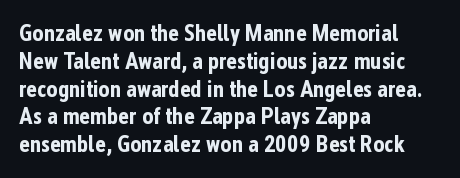
The image shows 23 px bold type, upright; set left-aligned, line spacing 1.21x, normal letter spacing, not underlined.
